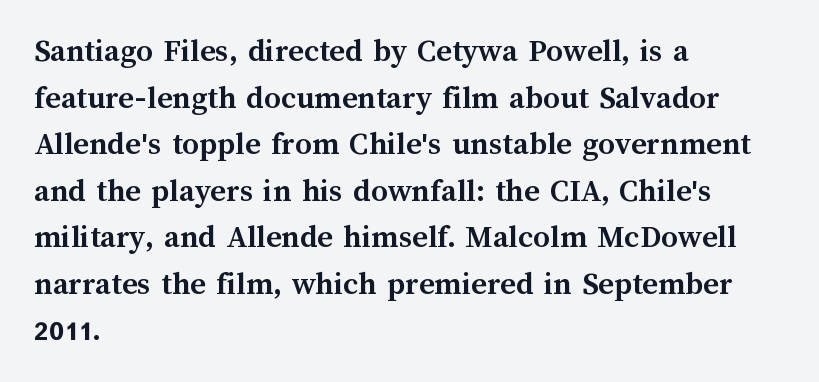
Q: Is the text bold? A: Yes.
Q: Is the text italic (slanted)? A: No, it is upright.
Q: Is the text underlined? A: No.
Q: How is the paragraph aligned? A: Left-aligned.
Q: Is the spacing between letters normal or unusually wide? A: Normal.
Q: Is the spacing between lines tight, normal or loose? A: Normal.
Q: Width (condensed, normal, or wide)? A: Normal.
Q: Stroke contrast? A: Medium.
Q: x-height? A: Medium.
Q: Monospaced? A: No.
